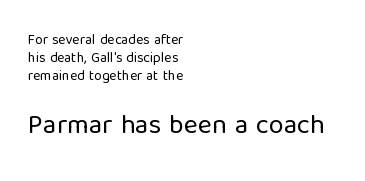
Type without underlining. Rows of type keep a routine distance in the vertical direction. Vertical strokes here are truly vertical. The letters in the lower block stand taller than those in the block above. The typeface has the unassuming heft of standard copy or less.
